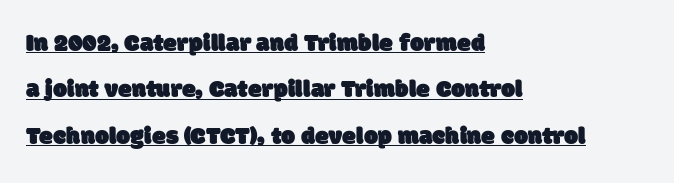
The image shows 25 px text type; set left-aligned, line spacing 1.86x, normal letter spacing, underlined.
